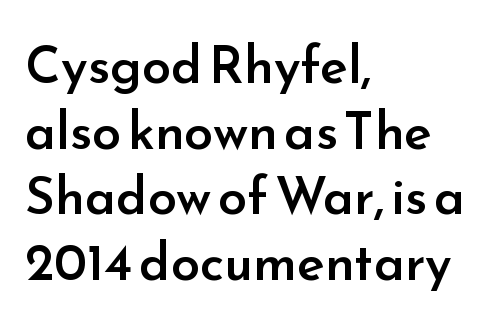
{"serif": "no", "italic": "no", "bold": "semi", "weight": "semibold", "width": "normal", "stroke_contrast": "low", "x_height": "small", "monospaced": "no", "underline": "no", "align": "left", "line_spacing": "normal", "line_spacing_ratio": 1.26, "letter_spacing": "normal", "letter_spacing_em": 0.0, "glyph_px": 52}
